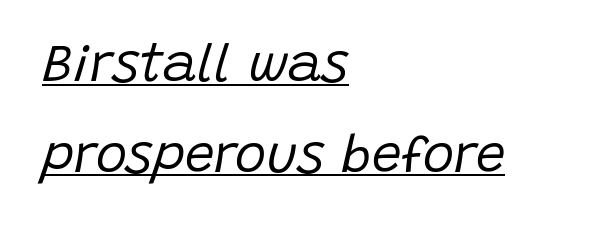
The image shows 53 px regular-weight type, italic (leaning right); set left-aligned, line spacing 1.71x, normal letter spacing, underlined; low stroke contrast and a large x-height.
